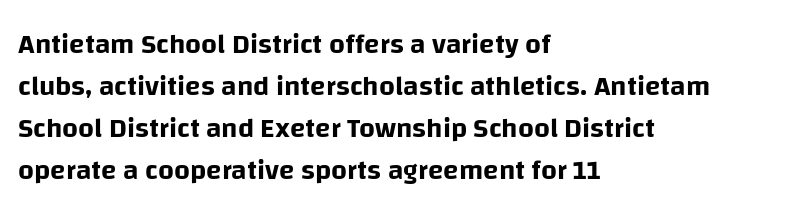
Q: Is the text italic (slanted)? A: No, it is upright.
Q: Is the typeface a serif or a sans-serif typeface? A: Sans-serif.
Q: Is the text underlined? A: No.
Q: How is the paragraph aligned? A: Left-aligned.
Q: Is the spacing between letters normal or unusually wide? A: Normal.
Q: Is the spacing between lines tight, normal or loose? A: Normal.
Q: Width (condensed, normal, or wide)? A: Normal.
Q: Stroke contrast? A: Low.
Q: x-height? A: Large.
Q: Monospaced? A: No.
